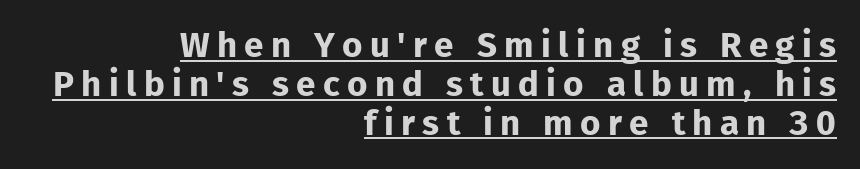
Each letter keeps its own natural width here, so spacing adapts to shape. Honestly, the letter spacing is so wide it's the main thing you notice. How would I describe the line gaps? Narrow and economical. The passage is arranged like a letterhead date or caption credit — flush right. Glance below the letters and you will spot a drawn line. The font is running at its bold setting.
